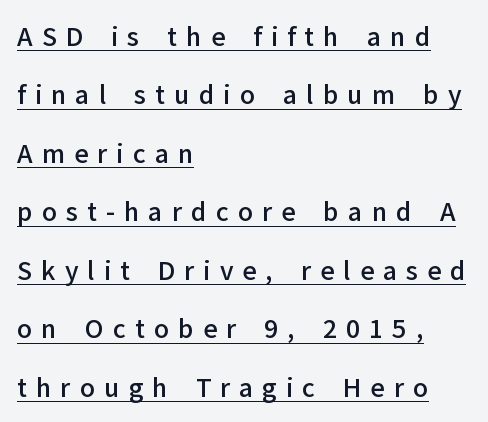
{"italic": "no", "bold": "semi", "underline": "yes", "align": "left", "line_spacing": "loose", "line_spacing_ratio": 2.34, "letter_spacing": "wide", "letter_spacing_em": 0.36, "glyph_px": 25}
